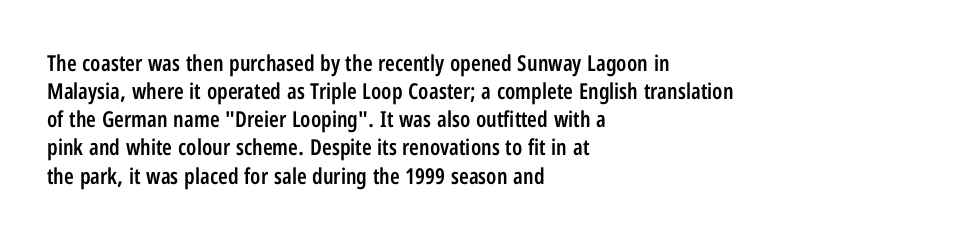
Quick note: underline off. Left-aligned paragraph, ragged on the right. Nope, not italic — everything's standing straight. The line texture is even and compact thanks to regular tracking. Successive baselines arrive at the customary interval. Firm but not heavy-handed strokes: this text is semibold.
